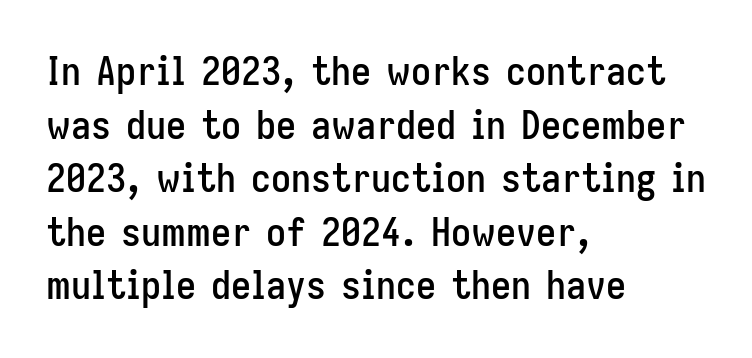
Q: Is the text italic (slanted)? A: No, it is upright.
Q: Is the typeface a serif or a sans-serif typeface? A: Sans-serif.
Q: Is the text underlined? A: No.
Q: How is the paragraph aligned? A: Left-aligned.
Q: Is the spacing between letters normal or unusually wide? A: Normal.
Q: Is the spacing between lines tight, normal or loose? A: Normal.
Q: Width (condensed, normal, or wide)? A: Condensed.
Q: Stroke contrast? A: Low.
Q: x-height? A: Medium.
Q: Monospaced? A: No.
